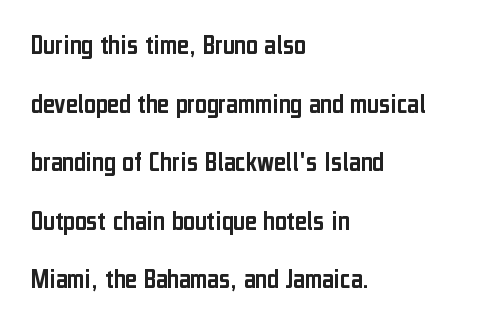
{"serif": "no", "italic": "no", "width": "condensed", "stroke_contrast": "low", "x_height": "medium", "monospaced": "no", "underline": "no", "align": "left", "line_spacing": "loose", "line_spacing_ratio": 2.09, "letter_spacing": "normal", "letter_spacing_em": 0.0, "glyph_px": 28}
